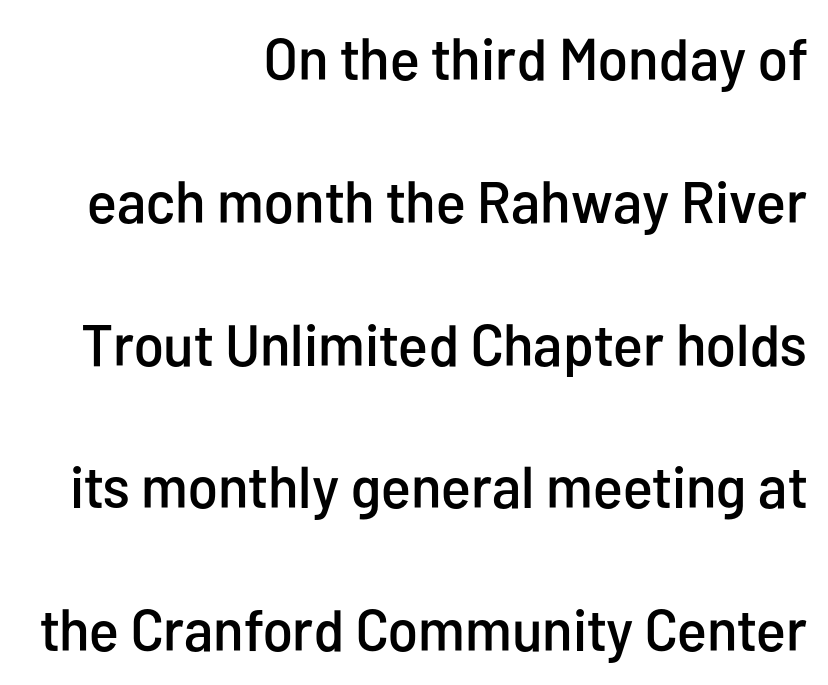
Q: Is the text italic (slanted)? A: No, it is upright.
Q: Is the typeface a serif or a sans-serif typeface? A: Sans-serif.
Q: Is the text underlined? A: No.
Q: How is the paragraph aligned? A: Right-aligned.
Q: Is the spacing between letters normal or unusually wide? A: Normal.
Q: Is the spacing between lines tight, normal or loose? A: Loose.
Q: Width (condensed, normal, or wide)? A: Condensed.
Q: Stroke contrast? A: Low.
Q: x-height? A: Medium.
Q: Monospaced? A: No.
